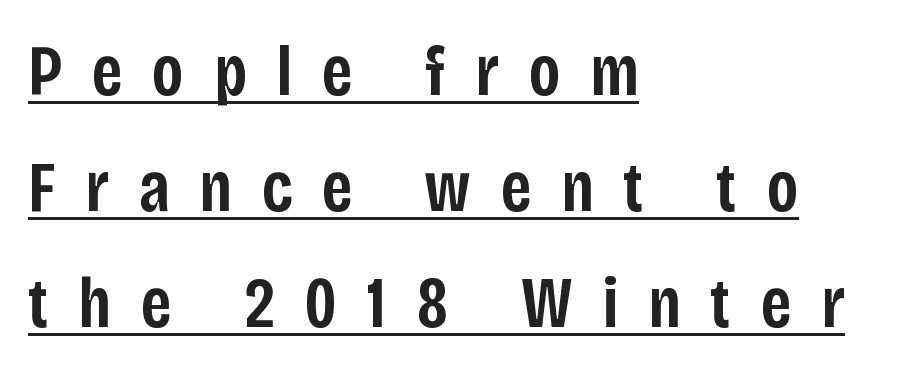
Q: Is the text bold? A: Semi-bold.
Q: Is the text italic (slanted)? A: No, it is upright.
Q: Is the typeface a serif or a sans-serif typeface? A: Sans-serif.
Q: Is the text underlined? A: Yes.
Q: How is the paragraph aligned? A: Left-aligned.
Q: Is the spacing between letters normal or unusually wide? A: Unusually wide.
Q: Is the spacing between lines tight, normal or loose? A: Normal.
Q: Width (condensed, normal, or wide)? A: Condensed.
Q: Stroke contrast? A: Low.
Q: x-height? A: Large.
Q: Monospaced? A: No.
